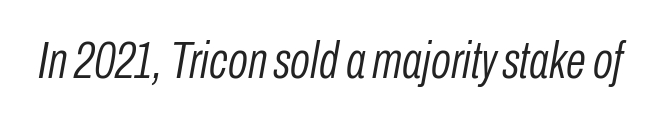
You could not count columns in this text — the font is proportionally spaced. The weight tops out at a normal text grade. Every character sits at an angle, as italics do. Spacing between characters is what you'd get straight out of the box. The words here are not underlined.
